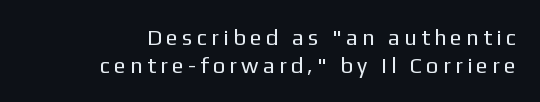
Q: Is the text bold? A: No.
Q: Is the text italic (slanted)? A: No, it is upright.
Q: Is the text underlined? A: No.
Q: How is the paragraph aligned? A: Right-aligned.
Q: Is the spacing between lines tight, normal or loose? A: Normal.
